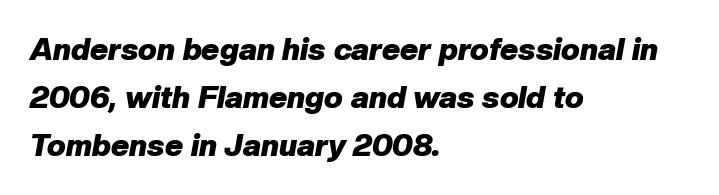
{"italic": "yes", "lean": "right", "slant_degrees": 10, "bold": "yes", "weight": "heavy", "width": "normal", "stroke_contrast": "low", "x_height": "medium", "monospaced": "no", "underline": "no", "align": "left", "line_spacing": "normal", "line_spacing_ratio": 1.55, "letter_spacing": "normal", "letter_spacing_em": 0.0, "glyph_px": 31}
